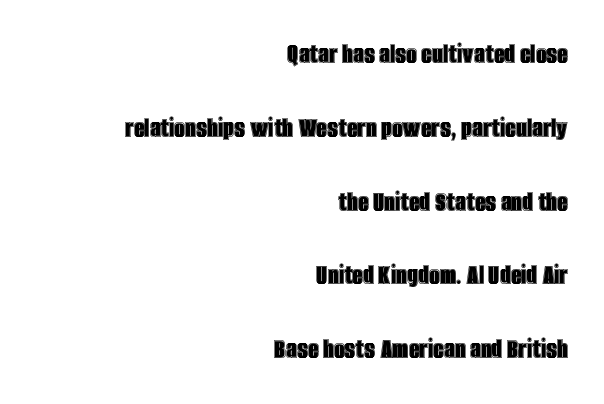
The typesetter chose a ragged-left arrangement here. How are the letters spaced? Ordinarily, with no added tracking. Clear beneath every line of the passage. Whoever set this chose breathing room over compactness in the vertical rhythm. This is roman type, the default non-slanted kind. Looks like regular typesetting: each glyph gets only the width it needs.
